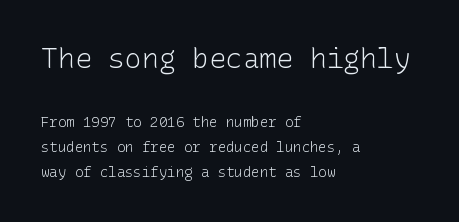
Q: Is the text bold? A: No.
Q: Is the text italic (slanted)? A: No, it is upright.
Q: Is the typeface a serif or a sans-serif typeface? A: Sans-serif.
Q: Is the text underlined? A: No.
Q: How is the paragraph aligned? A: Left-aligned.
Q: Is the spacing between letters normal or unusually wide? A: Normal.
Q: Which block of text is set in a larger size, the first (top) or the second (bottom)? A: The first (top) one.
Q: Width (condensed, normal, or wide)? A: Normal.
Q: Stroke contrast? A: Low.
Q: x-height? A: Medium.
